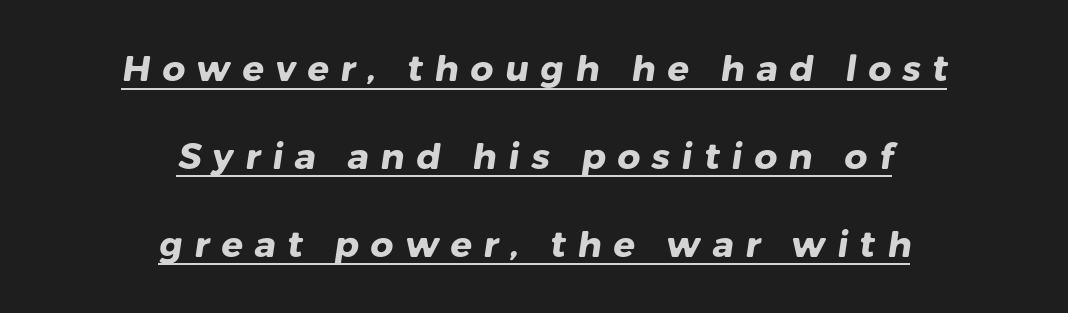
Q: Is the text bold? A: Yes.
Q: Is the typeface a serif or a sans-serif typeface? A: Sans-serif.
Q: Is the text underlined? A: Yes.
Q: How is the paragraph aligned? A: Centered.
Q: Is the spacing between letters normal or unusually wide? A: Unusually wide.
Q: Is the spacing between lines tight, normal or loose? A: Loose.
Q: Width (condensed, normal, or wide)? A: Normal.
Q: Stroke contrast? A: Low.
Q: x-height? A: Medium.
Q: Monospaced? A: No.
